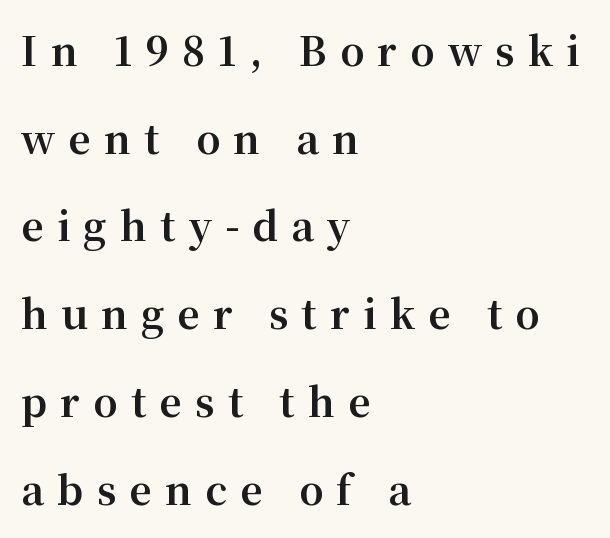
Posture: straight, roman, zero tilt. The ragged edge is on the right, which tells us the setting is flush left. Notice the wide empty band between every row — that's loose leading. The tracking reads as deliberately expanded to a designer's eye.
